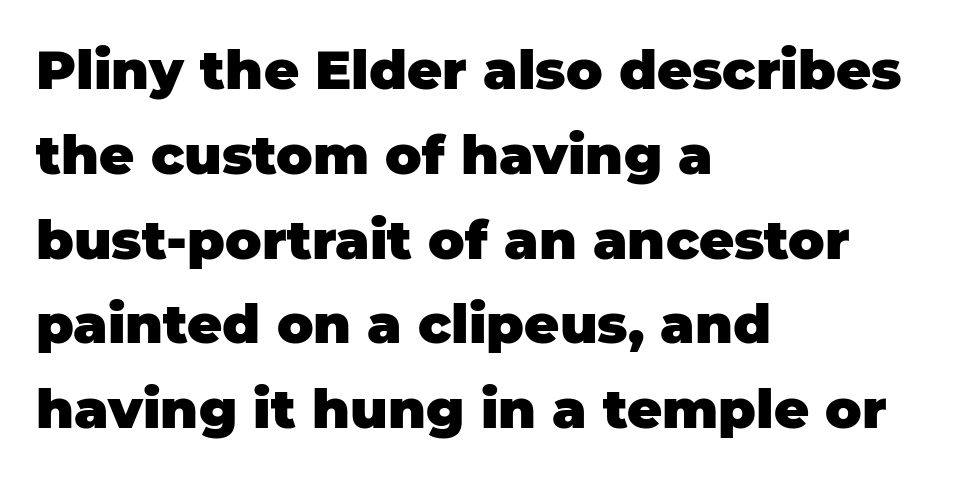
The image shows 54 px heavy sans-serif type, upright; set left-aligned, normal line spacing (1.57x), normal letter spacing, not underlined; low stroke contrast and a large x-height.
